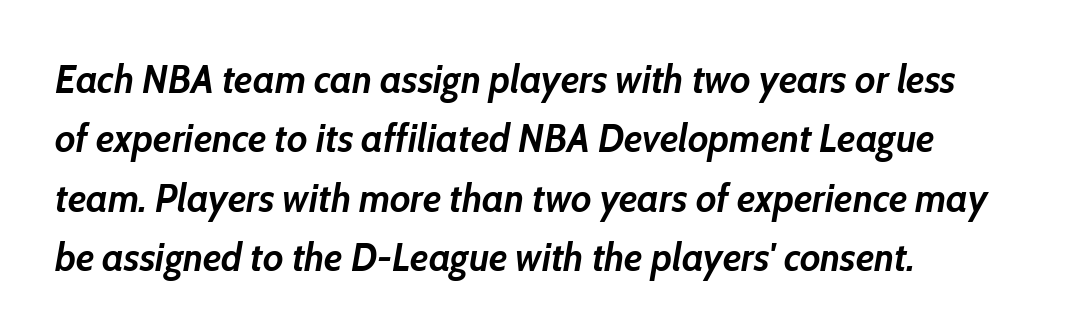
Q: Is the text bold? A: Yes.
Q: Is the text italic (slanted)? A: Yes, it leans right by about 10 degrees.
Q: Is the text underlined? A: No.
Q: How is the paragraph aligned? A: Left-aligned.
Q: Is the spacing between letters normal or unusually wide? A: Normal.
Q: Is the spacing between lines tight, normal or loose? A: Normal.
Q: Width (condensed, normal, or wide)? A: Normal.
Q: Stroke contrast? A: Low.
Q: x-height? A: Medium.
Q: Monospaced? A: No.
